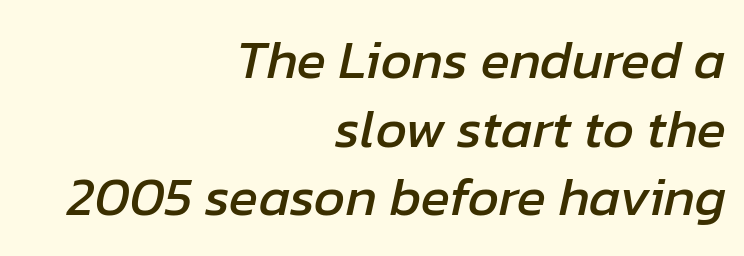
{"italic": "yes", "lean": "right", "slant_degrees": 12, "width": "normal", "stroke_contrast": "low", "x_height": "medium", "monospaced": "no", "underline": "no", "align": "right", "line_spacing": "normal", "line_spacing_ratio": 1.27, "letter_spacing": "normal", "letter_spacing_em": 0.0, "glyph_px": 54}
